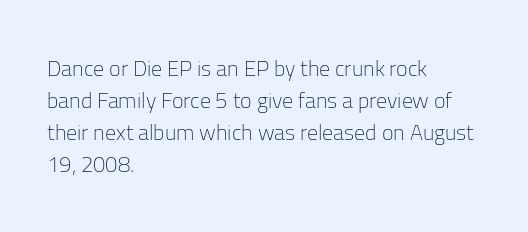
This sample uses an upright cut, with every glyph sitting square on the baseline. Check the space under the baseline: it is left empty. These lines are set flush left with a ragged right edge. Weight: not bold — regular or lighter.
